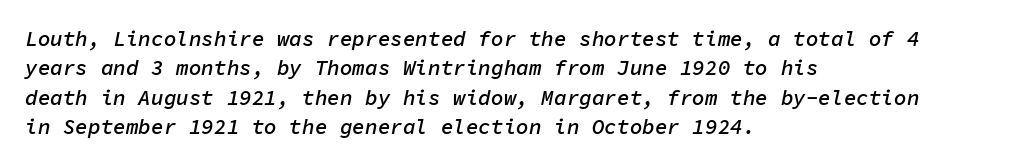
The image shows 21 px text type, italic (leaning right); set left-aligned, normal line spacing (1.4x), normal letter spacing, not underlined.
